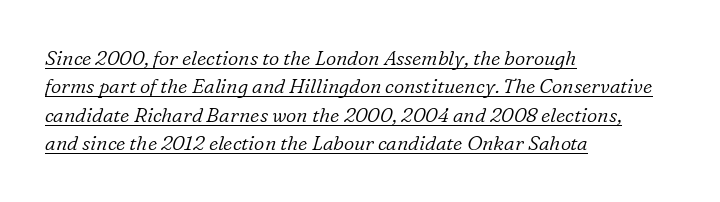
Q: Is the text bold? A: No.
Q: Is the text italic (slanted)? A: Yes, it leans right by about 16 degrees.
Q: Is the text underlined? A: Yes.
Q: How is the paragraph aligned? A: Left-aligned.
Q: Is the spacing between letters normal or unusually wide? A: Normal.
Q: Is the spacing between lines tight, normal or loose? A: Normal.
